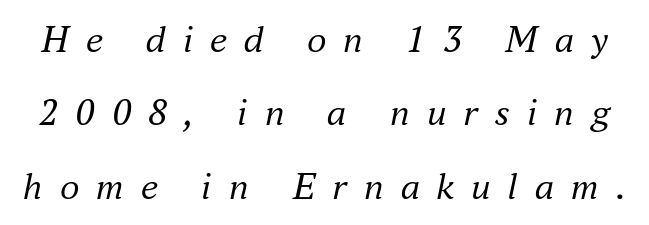
Q: Is the text bold? A: No.
Q: Is the text italic (slanted)? A: Yes, it leans right by about 16 degrees.
Q: Is the typeface a serif or a sans-serif typeface? A: Serif.
Q: Is the text underlined? A: No.
Q: Is the spacing between letters normal or unusually wide? A: Unusually wide.
Q: Width (condensed, normal, or wide)? A: Normal.
Q: Stroke contrast? A: Medium.
Q: x-height? A: Small.
Q: Monospaced? A: No.
